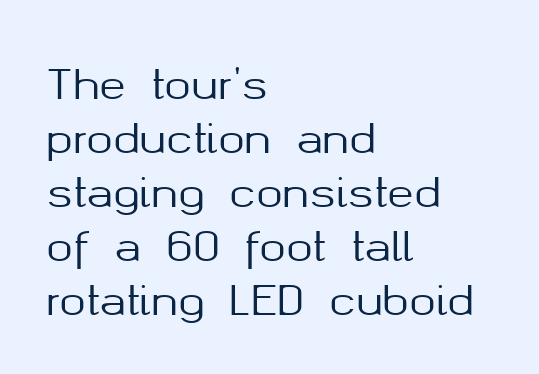
{"serif": "no", "italic": "no", "width": "normal", "stroke_contrast": "medium", "x_height": "medium", "monospaced": "no", "underline": "no", "align": "left", "line_spacing": "normal", "line_spacing_ratio": 1.35, "letter_spacing": "normal", "letter_spacing_em": 0.0, "glyph_px": 40}
